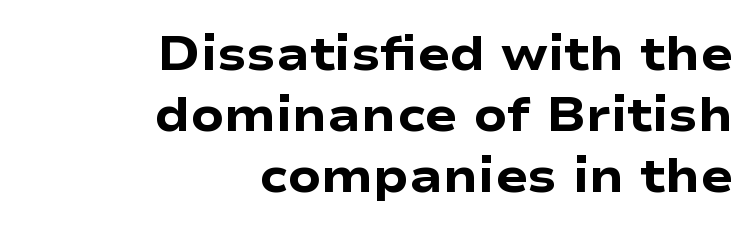
The image shows 48 px heavy, wide sans-serif type, upright; set right-aligned, normal line spacing (1.27x), normal letter spacing, not underlined; low stroke contrast and a medium x-height.
